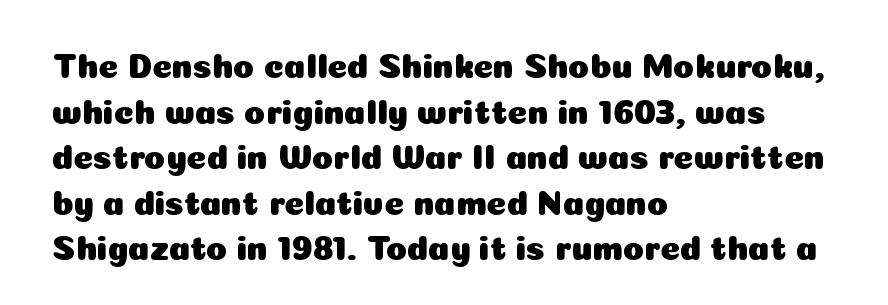
Q: Is the text italic (slanted)? A: No, it is upright.
Q: Is the typeface a serif or a sans-serif typeface? A: Sans-serif.
Q: Is the text underlined? A: No.
Q: How is the paragraph aligned? A: Left-aligned.
Q: Is the spacing between letters normal or unusually wide? A: Normal.
Q: Is the spacing between lines tight, normal or loose? A: Normal.
Q: Width (condensed, normal, or wide)? A: Normal.
Q: Stroke contrast? A: Low.
Q: x-height? A: Medium.
Q: Monospaced? A: No.
